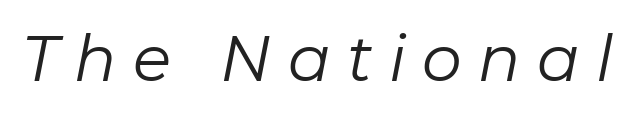
The whole block is typeset with a tilt. This sample has the flowing, uneven cadence of proportional lettering. Short note: letters widely spaced. The baseline area is clear. No letter is thick-stroked: the sample isn't bold.
